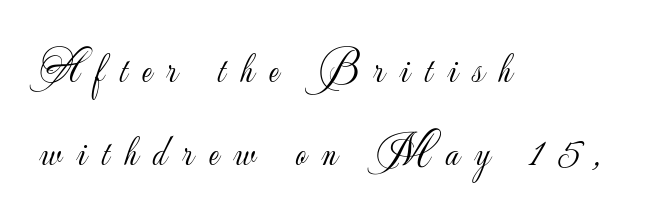
The passage shown is typeset with a sans-serif family. Check the space under the baseline: it is left empty. Think standard paragraph weight, or any step lighter than that. This sample has the flowing, uneven cadence of proportional lettering.
